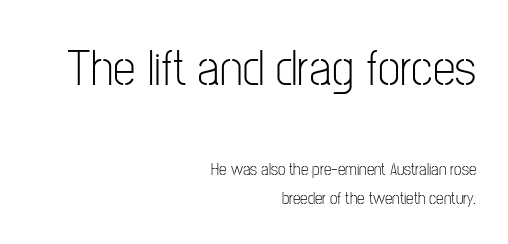
Q: Is the text bold? A: No.
Q: Is the text italic (slanted)? A: No, it is upright.
Q: Is the typeface a serif or a sans-serif typeface? A: Sans-serif.
Q: Is the text underlined? A: No.
Q: How is the paragraph aligned? A: Right-aligned.
Q: Is the spacing between letters normal or unusually wide? A: Normal.
Q: Is the spacing between lines tight, normal or loose? A: Normal.
Q: Which block of text is set in a larger size, the first (top) or the second (bottom)? A: The first (top) one.
Q: Width (condensed, normal, or wide)? A: Condensed.
Q: Stroke contrast? A: Low.
Q: x-height? A: Medium.
Q: Monospaced? A: No.
